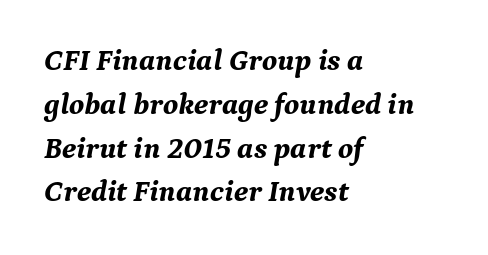
{"serif": "yes", "italic": "yes", "lean": "right", "slant_degrees": 9, "bold": "yes", "weight": "bold", "width": "normal", "stroke_contrast": "medium", "x_height": "medium", "monospaced": "no", "underline": "no", "align": "left", "line_spacing": "normal", "line_spacing_ratio": 1.46, "letter_spacing": "normal", "letter_spacing_em": 0.0, "glyph_px": 30}
